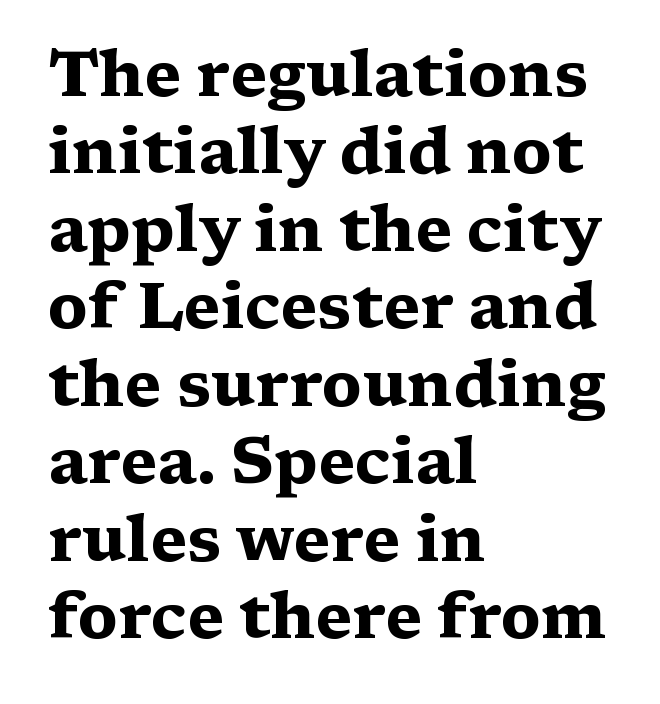
The image shows 64 px heavy, wide serif type, upright; set left-aligned, line spacing 1.21x, normal letter spacing, not underlined; medium stroke contrast and a medium x-height.
